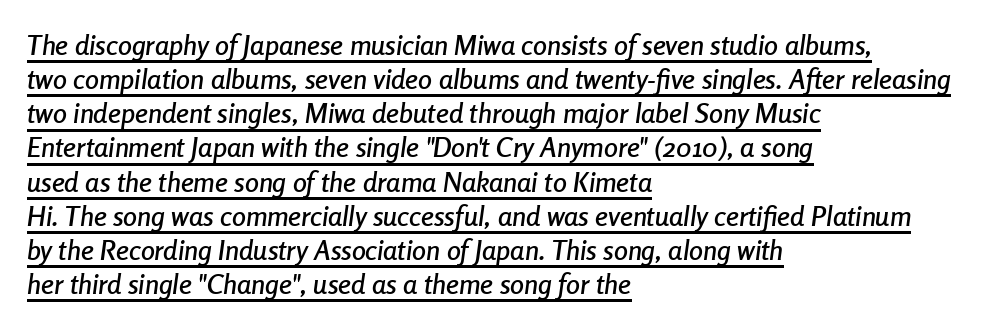
{"italic": "yes", "lean": "right", "slant_degrees": 8, "width": "condensed", "stroke_contrast": "low", "x_height": "medium", "monospaced": "no", "underline": "yes", "align": "left", "line_spacing_ratio": 1.22, "letter_spacing": "normal", "letter_spacing_em": 0.0, "glyph_px": 28}
